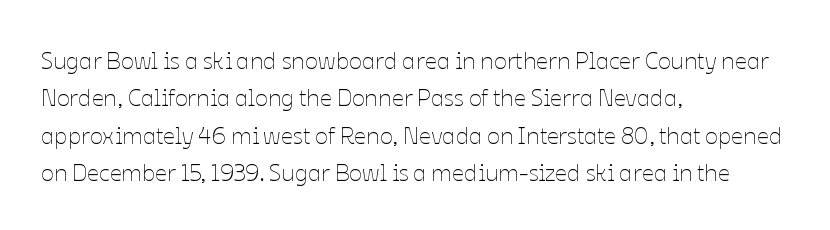
The image shows 24 px text type, upright; set left-aligned, normal line spacing (1.56x), normal letter spacing, not underlined.
